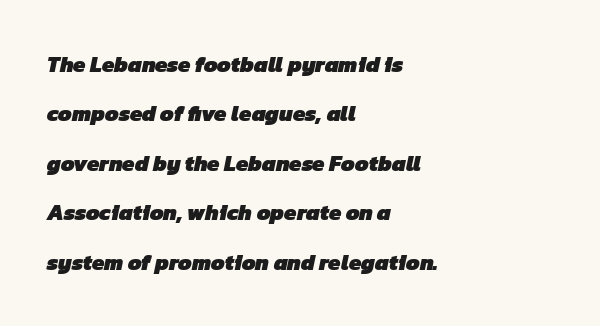
Notice how thick the strokes are: this is what a full bold looks like. The passage is arranged the way most books set body copy — flush left. Nothing unusual about the tracking: characters are spaced as the font intends. What's the leading like? Stretched, with rows far apart. The space beneath each line is pristine and unruled.
